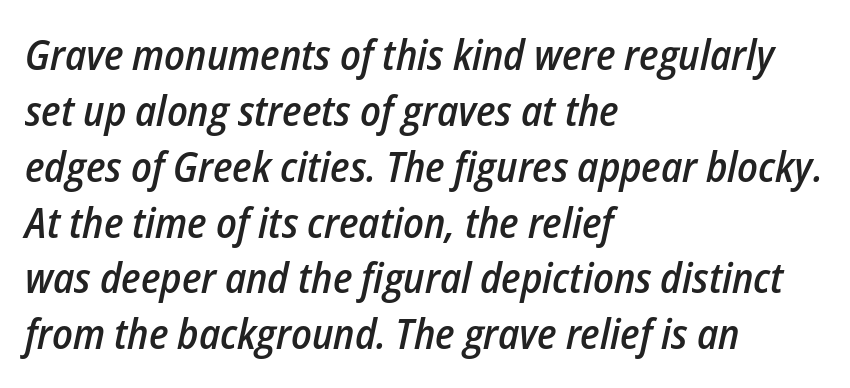
Q: Is the text bold? A: Semi-bold.
Q: Is the text italic (slanted)? A: Yes, it leans right by about 12 degrees.
Q: Is the text underlined? A: No.
Q: How is the paragraph aligned? A: Left-aligned.
Q: Is the spacing between letters normal or unusually wide? A: Normal.
Q: Is the spacing between lines tight, normal or loose? A: Normal.
Q: Width (condensed, normal, or wide)? A: Condensed.
Q: Stroke contrast? A: Low.
Q: x-height? A: Medium.
Q: Monospaced? A: No.
